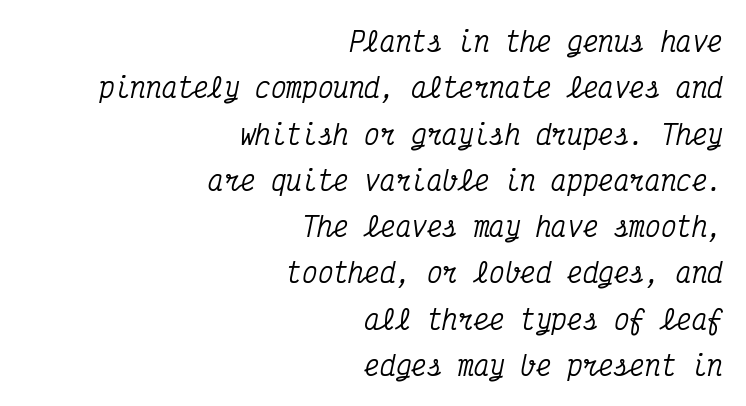
Q: Is the text italic (slanted)? A: Yes, it leans right by about 12 degrees.
Q: Is the text underlined? A: No.
Q: How is the paragraph aligned? A: Right-aligned.
Q: Is the spacing between letters normal or unusually wide? A: Normal.
